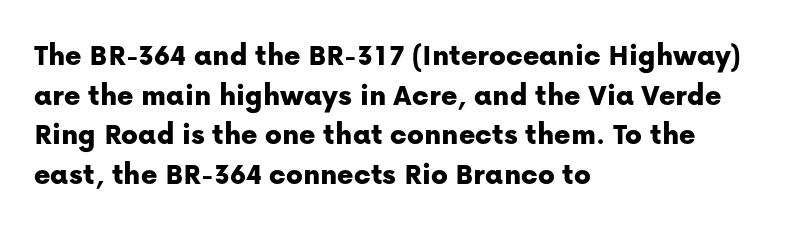
Q: Is the text italic (slanted)? A: No, it is upright.
Q: Is the typeface a serif or a sans-serif typeface? A: Sans-serif.
Q: Is the text underlined? A: No.
Q: How is the paragraph aligned? A: Left-aligned.
Q: Is the spacing between letters normal or unusually wide? A: Normal.
Q: Is the spacing between lines tight, normal or loose? A: Normal.
Q: Width (condensed, normal, or wide)? A: Normal.
Q: Stroke contrast? A: Low.
Q: x-height? A: Medium.
Q: Monospaced? A: No.
